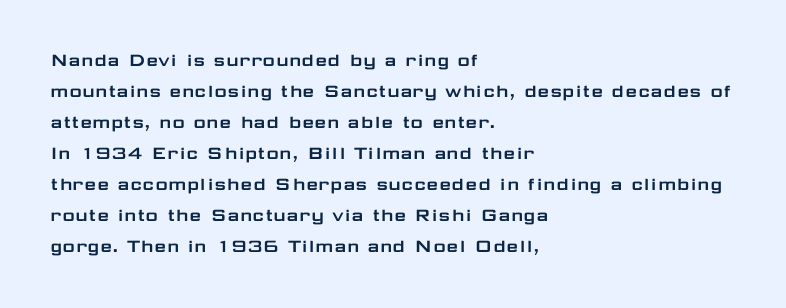
Does the copy run flush right? No — it runs flush left. The specimen reads as upright at a glance. Between one letter and the next there's only the usual sliver of space. The designer left line spacing at the default.
